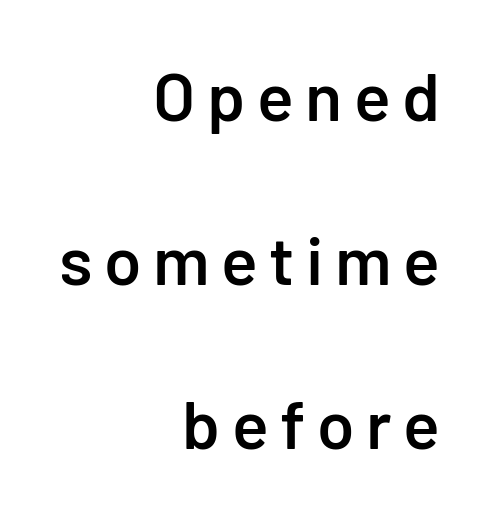
The image shows 68 px semibold sans-serif type, upright; set right-aligned, loose line spacing (2.41x), not underlined; low stroke contrast and a medium x-height.
